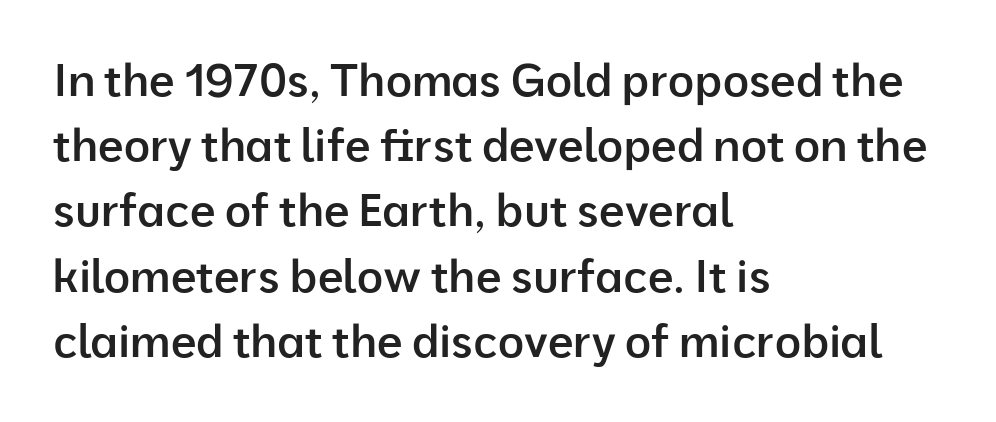
Q: Is the text bold? A: Semi-bold.
Q: Is the text italic (slanted)? A: No, it is upright.
Q: Is the typeface a serif or a sans-serif typeface? A: Sans-serif.
Q: Is the text underlined? A: No.
Q: How is the paragraph aligned? A: Left-aligned.
Q: Is the spacing between letters normal or unusually wide? A: Normal.
Q: Is the spacing between lines tight, normal or loose? A: Normal.
Q: Width (condensed, normal, or wide)? A: Normal.
Q: Stroke contrast? A: Low.
Q: x-height? A: Medium.
Q: Monospaced? A: No.
